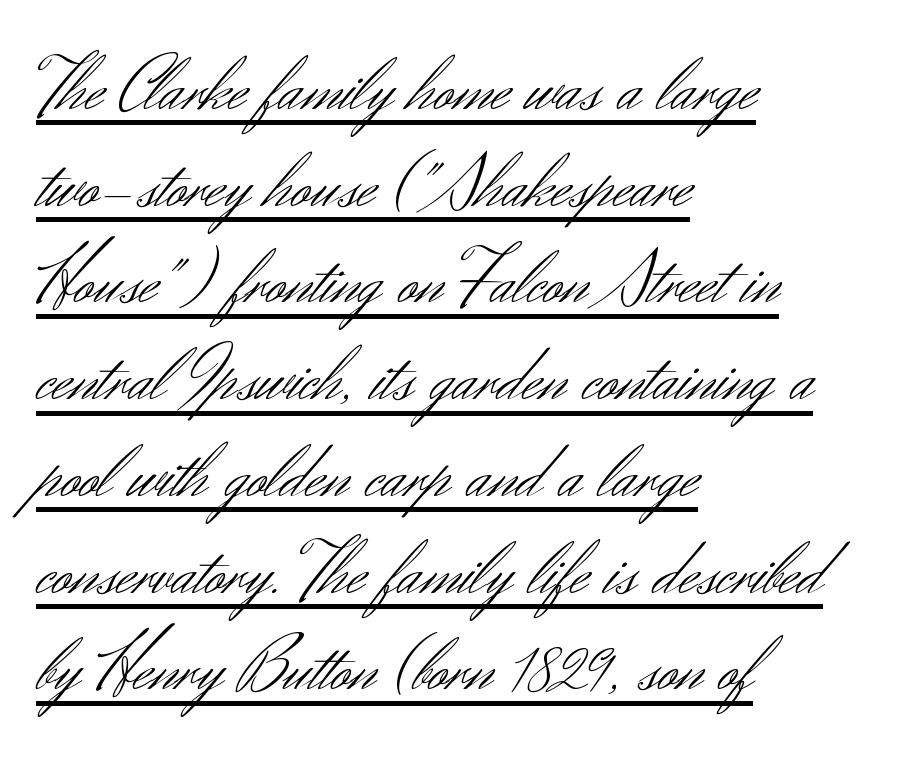
No letter is thick-stroked: the sample isn't bold. The letterforms sit shoulder to shoulder at normal distance. This sample is left-justified, so line endings fall wherever the words run out. Varying glyph widths throughout — classic text-font behaviour. This sample uses a sans-serif face.
